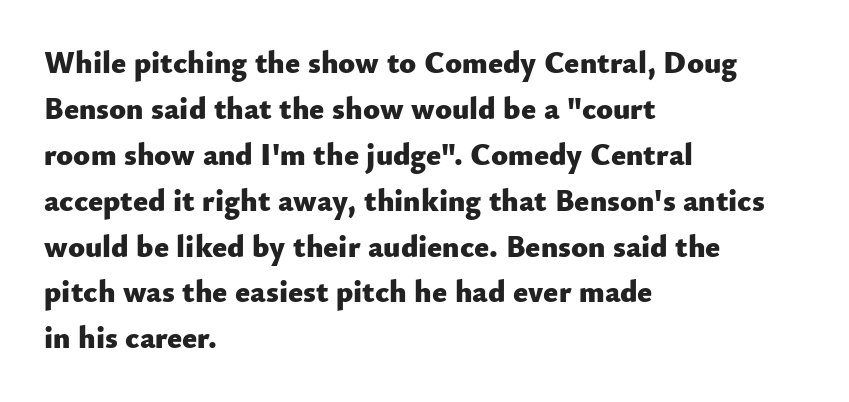
Q: Is the text bold? A: Yes.
Q: Is the text italic (slanted)? A: No, it is upright.
Q: Is the typeface a serif or a sans-serif typeface? A: Sans-serif.
Q: Is the text underlined? A: No.
Q: How is the paragraph aligned? A: Left-aligned.
Q: Is the spacing between letters normal or unusually wide? A: Normal.
Q: Is the spacing between lines tight, normal or loose? A: Normal.
Q: Width (condensed, normal, or wide)? A: Normal.
Q: Stroke contrast? A: Low.
Q: x-height? A: Small.
Q: Monospaced? A: No.
